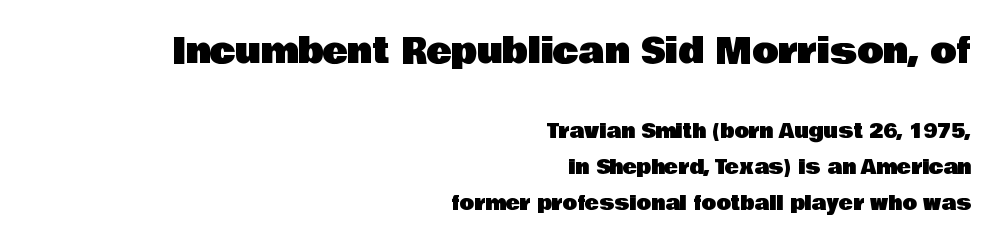
Tracking here is standard; glyphs follow each other at the usual distance. If you drew a ruler down the right edge, every line would touch it. Letterform terminals end flat and unadorned throughout the passage. Is this a fixed-width face? No — the glyphs have proportional, varying widths. Top chunk: large. Bottom chunk: small.
